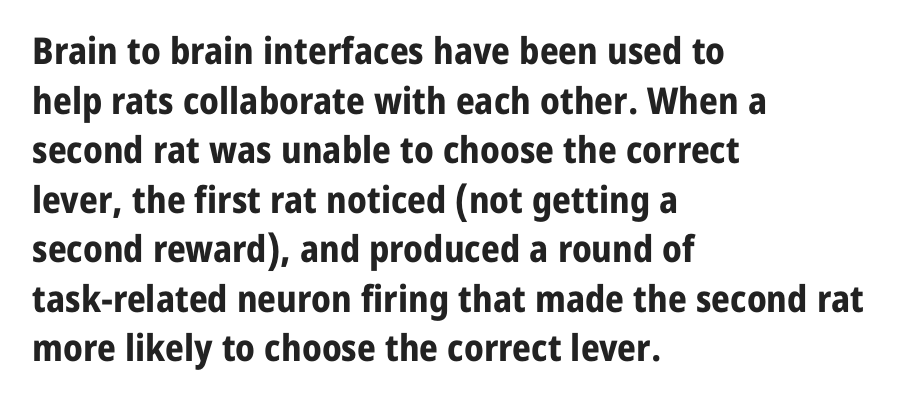
A normal amount of white space separates one row of letters from the next. The strip under each line holds only bare page. The lettering stays uniformly vertical, giving the passage a roman look. A typesetter would call this zero additional tracking. A typesetter would call this proportional, since set widths differ per character.
